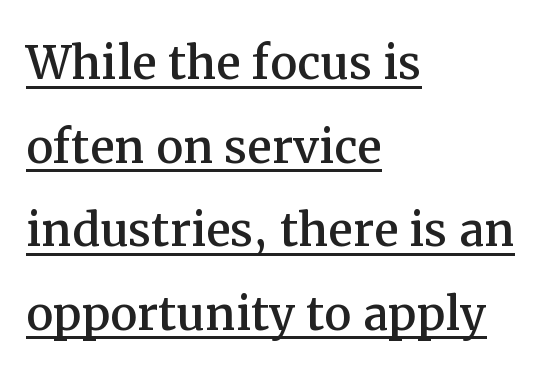
The text block is weighted toward the left margin, trailing off unevenly rightward. Students, observe: this is what conventionally led text looks like. The sample's only ornament is a line tracing under the words. A typesetter would call this proportional, since set widths differ per character. This is the regular roman posture of the typeface.
